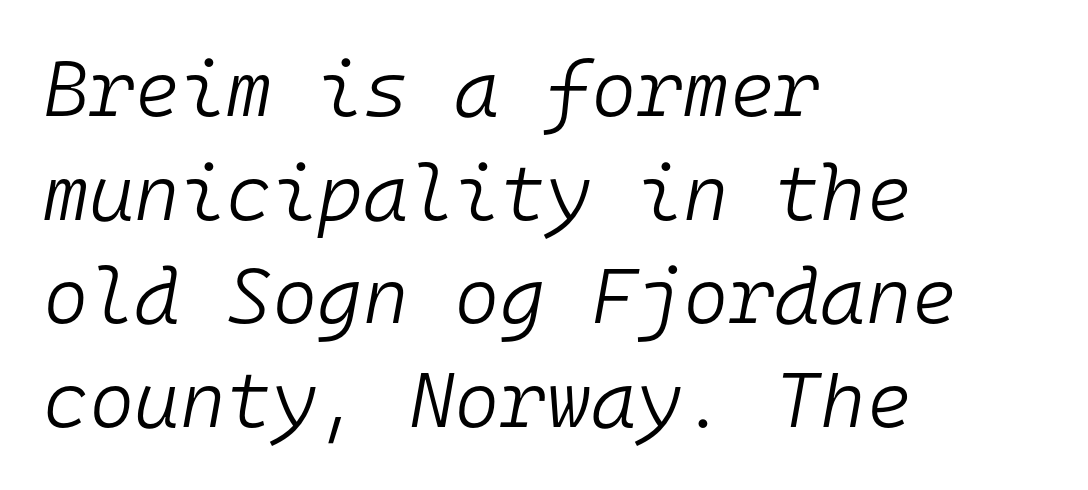
The image shows 78 px light type, italic (leaning right), monospaced; set left-aligned, normal line spacing (1.33x), normal letter spacing, not underlined; low stroke contrast and a medium x-height.
